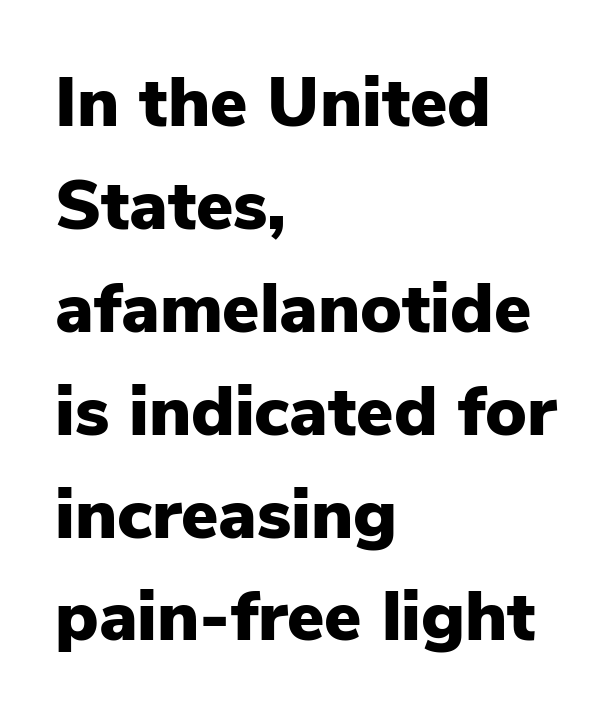
{"serif": "no", "italic": "no", "bold": "yes", "weight": "heavy", "width": "normal", "stroke_contrast": "low", "x_height": "medium", "monospaced": "no", "underline": "no", "align": "left", "line_spacing": "normal", "line_spacing_ratio": 1.47, "letter_spacing": "normal", "letter_spacing_em": 0.0, "glyph_px": 70}
